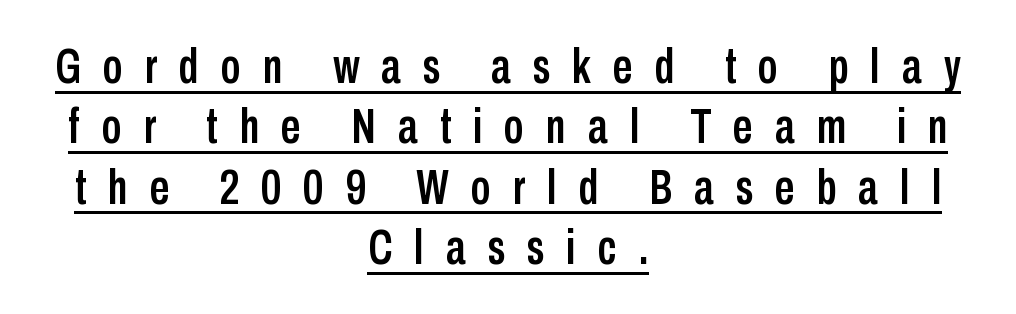
The image shows 49 px condensed sans-serif type, upright; set centered, line spacing 1.23x, unusually wide letter spacing (+0.45 em), underlined; low stroke contrast and a medium x-height.
